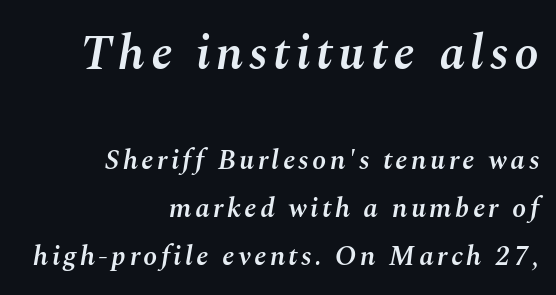
Visually the block forms a straight wall on the right and a jagged coastline on the left. Stems and bowls a touch heavier than normal — semibold. Words float on clear page, feet unadorned. There's an unmistakable incline to the writing here. Varying glyph widths throughout — classic text-font behaviour. The line-height multiplier appears to be the usual default.
